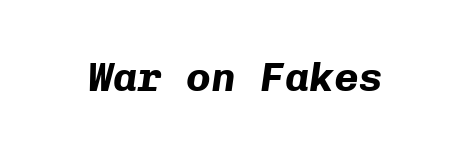
Is the letter spacing exaggerated? No — it looks like the ordinary default. Typographic density is high because the face is bold. Emphasis-style slanted type is in use. A bare baseline throughout the passage. Is this a fixed-width face? Yes — each glyph sits in an identical cell.
